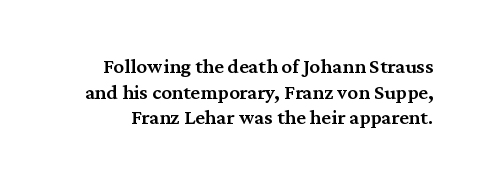
Q: Is the text bold? A: Semi-bold.
Q: Is the text italic (slanted)? A: No, it is upright.
Q: Is the text underlined? A: No.
Q: Is the spacing between letters normal or unusually wide? A: Normal.
